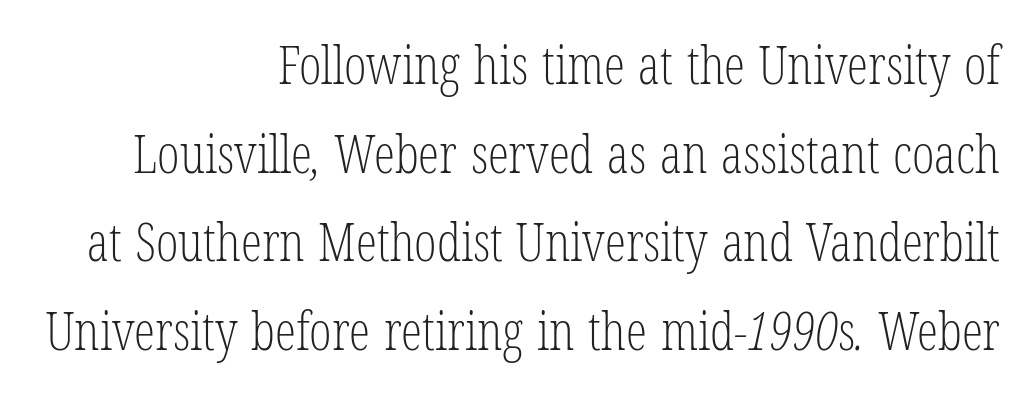
The strokes are not fattened; the text isn't bold. The characters display serif detailing at their extremities. The letters sit at their default tracking, neither squeezed nor spread. The designer left line spacing at the default. Horizontal alignment here is rightward, an uncommon choice for prose.
